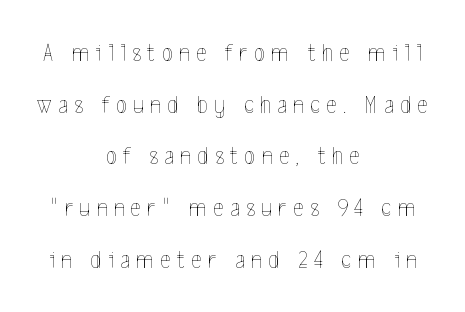
The image shows 25 px text type, upright; set centered, loose line spacing (2.07x), unusually wide letter spacing (+0.26 em), not underlined.
